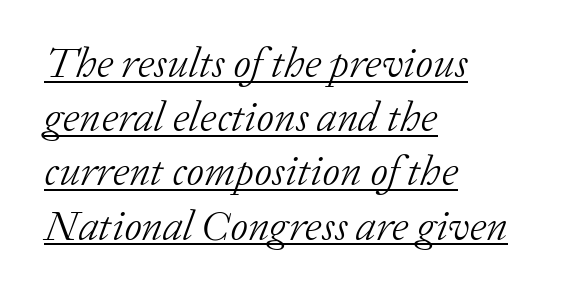
The image shows 43 px light serif type, italic (leaning right); set left-aligned, normal line spacing (1.26x), normal letter spacing, underlined; low stroke contrast and a medium x-height.
